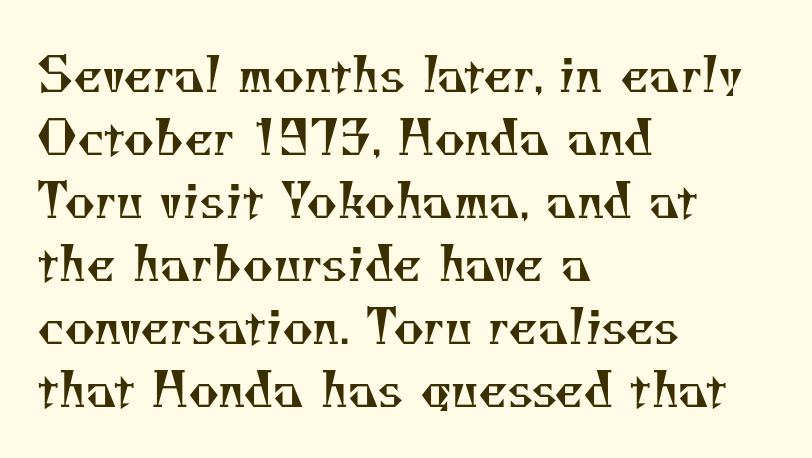
The image shows 47 px regular-weight serif type; set left-aligned, normal line spacing (1.34x), normal letter spacing, not underlined; medium stroke contrast and a small x-height.
